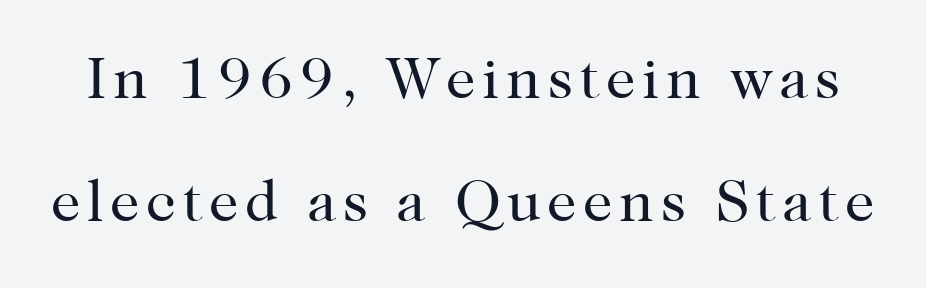
The image shows 59 px regular-weight serif type, upright; set loose line spacing (2.09x), not underlined; high stroke contrast and a medium x-height.
